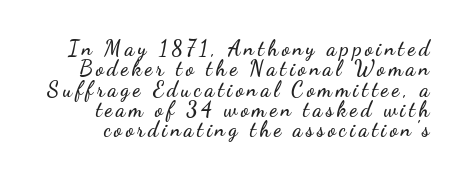
Anything drawn beneath the words? Only blank space. Horizontal alignment here is rightward, an uncommon choice for prose. The vertical gap from one line to the next is small.
